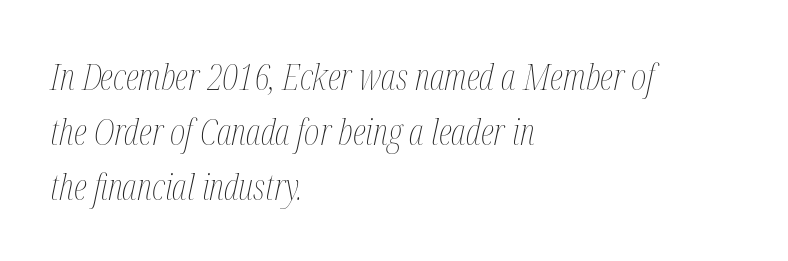
The image shows 37 px thin, condensed type, italic (leaning right); set left-aligned, normal line spacing (1.48x), normal letter spacing, not underlined; medium stroke contrast and a medium x-height.
